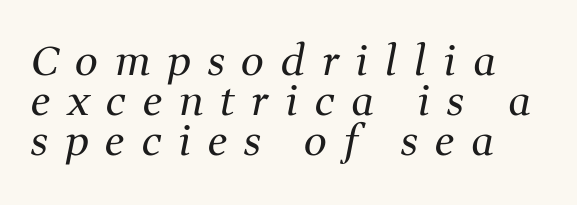
The cut favours lightness, reaching ordinary text weight at its darkest. This sample has the flowing, uneven cadence of proportional lettering. Underline: absent. The glyphs look as if they've been sheared to an angle.
